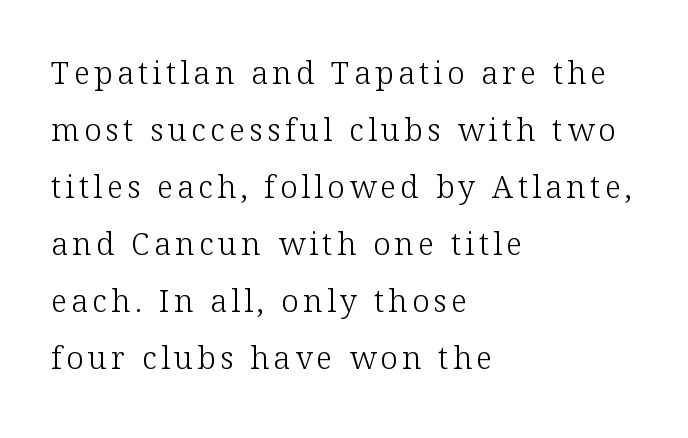
{"serif": "yes", "italic": "no", "bold": "no", "weight": "light", "width": "normal", "stroke_contrast": "low", "x_height": "medium", "monospaced": "no", "underline": "no", "align": "left", "line_spacing_ratio": 1.84, "glyph_px": 31}
